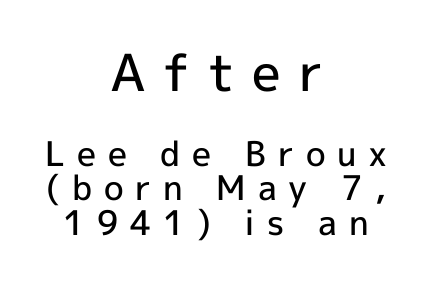
{"serif": "no", "italic": "no", "bold": "semi", "weight": "semibold", "width": "normal", "x_height": "medium", "monospaced": "no", "underline": "no", "align": "center", "line_spacing": "tight", "line_spacing_ratio": 1.02, "letter_spacing": "wide", "letter_spacing_em": 0.35, "larger_block": "first", "size_ratio": 1.5, "glyph_px": 51}
